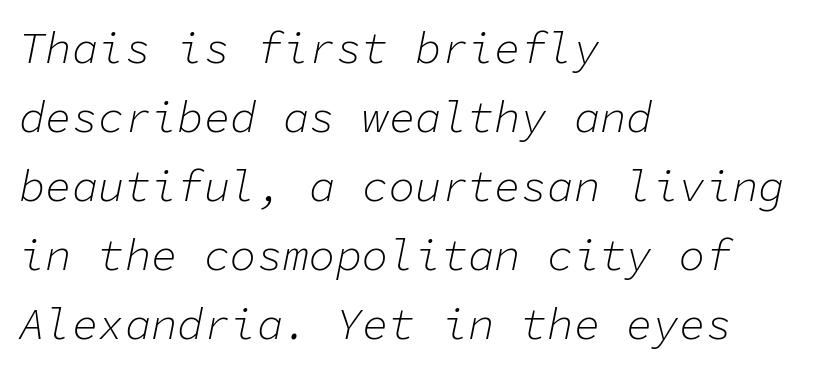
The image shows 44 px light type, italic (leaning right), monospaced; set left-aligned, normal line spacing (1.57x), normal letter spacing, not underlined; low stroke contrast and a medium x-height.
